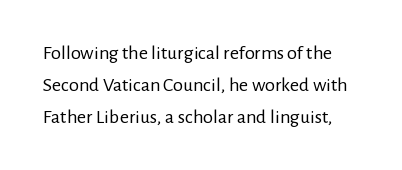
The specimen reads as upright at a glance. The letterforms sit shoulder to shoulder at normal distance. Compared with a typical body face, this is equally light or lighter still. Descenders hang freely into open space. One glance says typical: line gaps are just what's usual.
